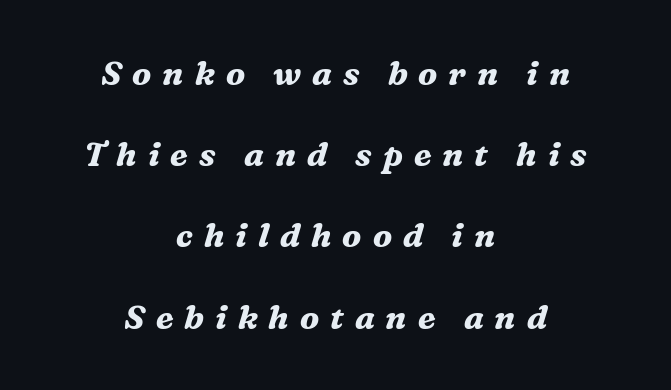
The image shows 33 px bold serif type, italic (leaning right); set centered, loose line spacing (2.46x), unusually wide letter spacing (+0.33 em), not underlined; medium stroke contrast and a medium x-height.
